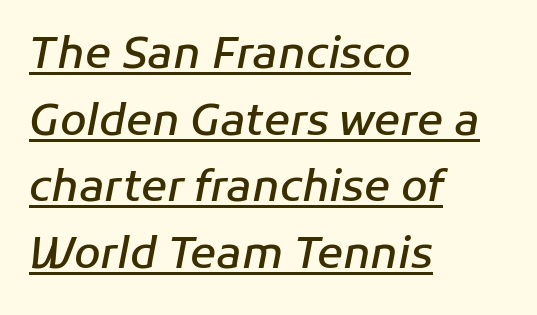
Summary of weight: moderately heavy, a semibold. Each new line begins a customary step beneath the previous one. Style check: oblique. The lines are quadded left. The glyphs are accompanied by a horizontal stroke just below them.
